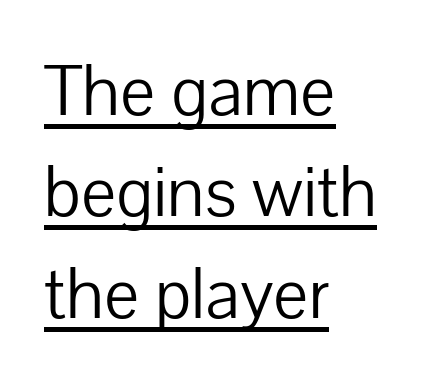
The image shows 74 px light sans-serif type, upright; set left-aligned, normal line spacing (1.37x), normal letter spacing, underlined; low stroke contrast and a medium x-height.
